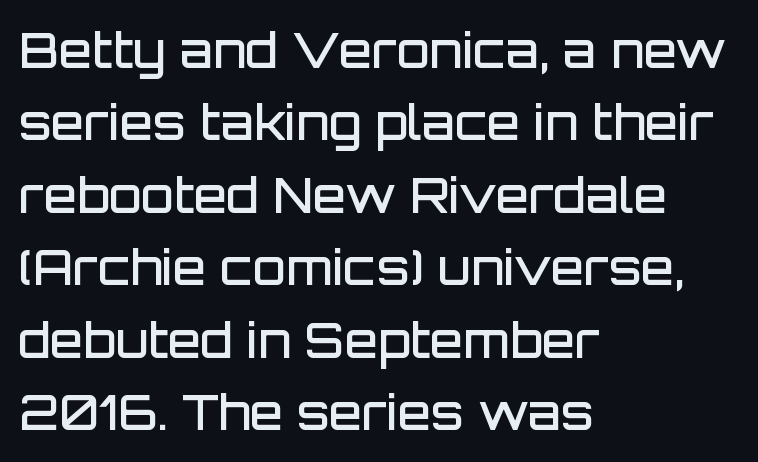
{"serif": "no", "italic": "no", "bold": "semi", "weight": "semibold", "width": "normal", "stroke_contrast": "low", "x_height": "large", "monospaced": "no", "underline": "no", "align": "left", "line_spacing": "normal", "line_spacing_ratio": 1.51, "letter_spacing": "normal", "letter_spacing_em": 0.0, "glyph_px": 48}
